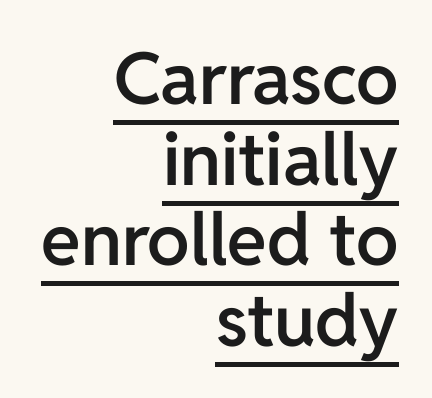
{"serif": "no", "italic": "no", "bold": "semi", "weight": "semibold", "width": "normal", "stroke_contrast": "low", "x_height": "medium", "monospaced": "no", "underline": "yes", "align": "right", "line_spacing": "tight", "line_spacing_ratio": 1.12, "letter_spacing": "normal", "letter_spacing_em": 0.0, "glyph_px": 72}
